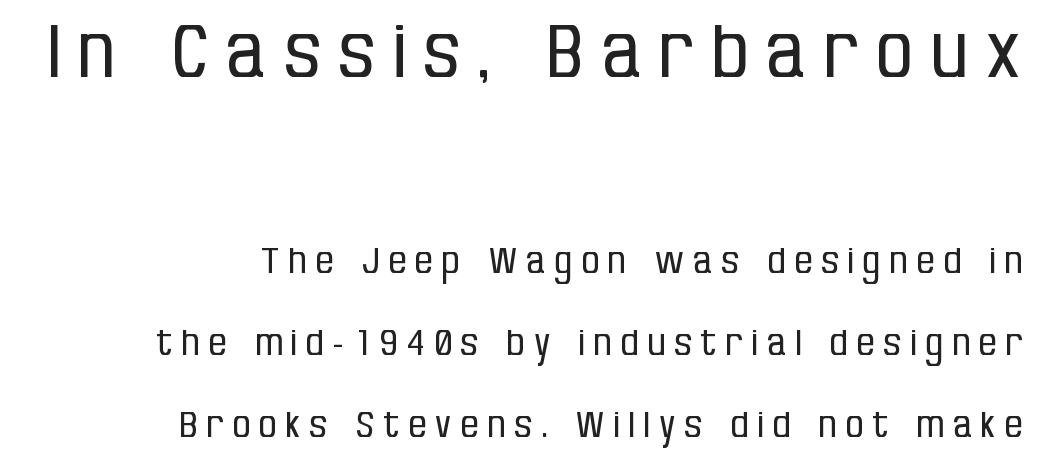
Is this a heavy cut? Hardly; it is regular or lighter. A typesetter would call this proportional, since set widths differ per character. The initial chunk of copy outweighs the following chunk in type size. Unmarked baselines from the first word to the last.
